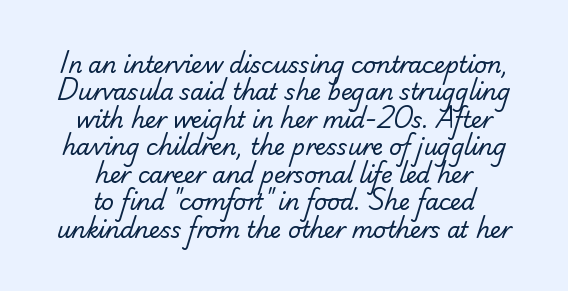
Q: Is the text bold? A: No.
Q: Is the text underlined? A: No.
Q: How is the paragraph aligned? A: Centered.
Q: Is the spacing between letters normal or unusually wide? A: Normal.
Q: Is the spacing between lines tight, normal or loose? A: Normal.
